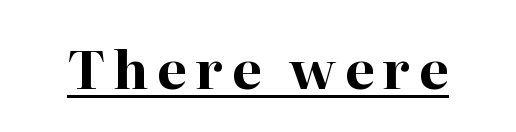
Q: Is the text bold? A: Yes.
Q: Is the text italic (slanted)? A: No, it is upright.
Q: Is the typeface a serif or a sans-serif typeface? A: Serif.
Q: Is the text underlined? A: Yes.
Q: Width (condensed, normal, or wide)? A: Normal.
Q: Stroke contrast? A: High.
Q: x-height? A: Medium.
Q: Monospaced? A: No.
